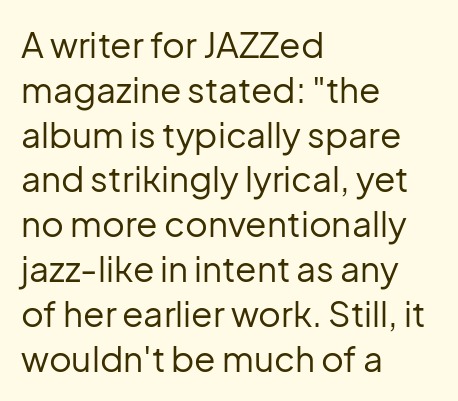
The image shows 35 px regular-weight sans-serif type, upright; set left-aligned, normal line spacing (1.28x), normal letter spacing, not underlined; low stroke contrast and a medium x-height.
